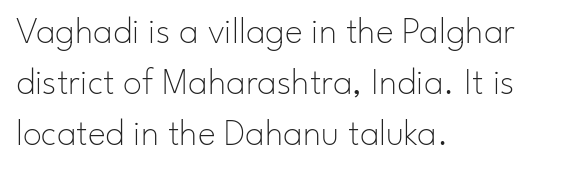
Is the letter spacing exaggerated? No — it looks like the ordinary default. This rendering features lettering with no underline. The weight would be labelled regular, book, light, or lighter still. The typography opts for an upright posture over an oblique one. Do the characters align in a grid? No, the font is proportional. Does the copy run flush right? No — it runs flush left.
